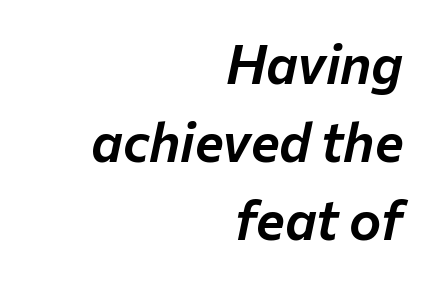
The image shows 54 px text type, italic (leaning right); set right-aligned, normal line spacing (1.44x), normal letter spacing, not underlined; low stroke contrast and a medium x-height.
